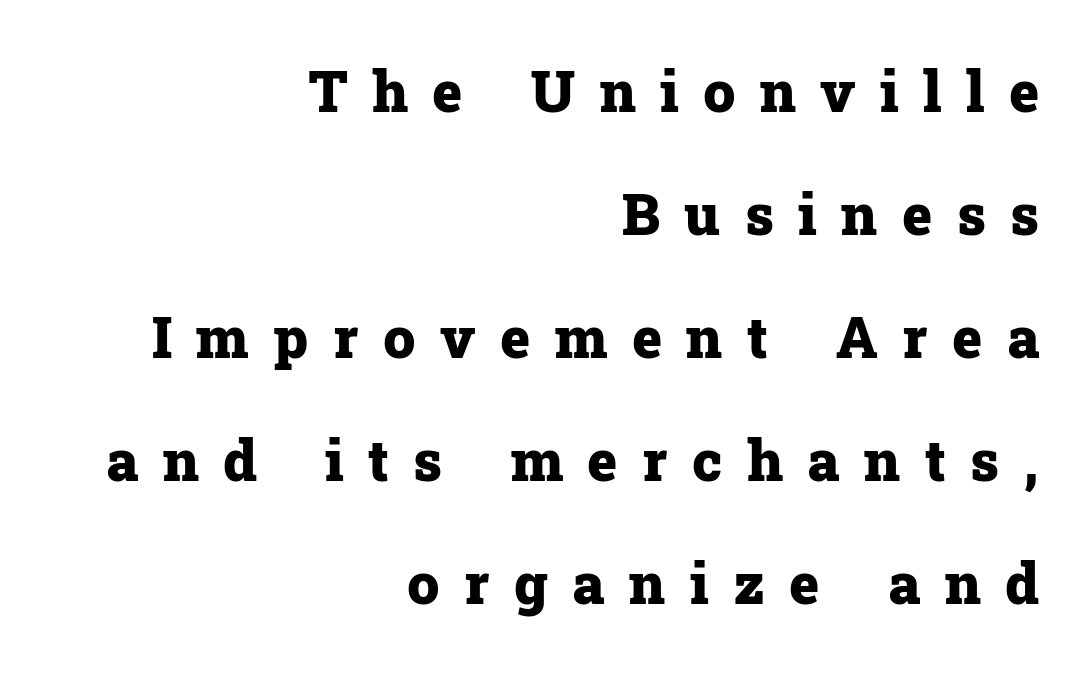
In terms of posture, this sample is upright. A typesetter would label this face a serif. You could not count columns in this text — the font is proportionally spaced. Underlining? Definitely not there.
